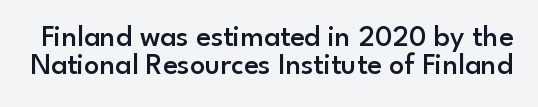
The image shows 30 px semibold sans-serif type, upright; set tight line spacing (0.95x), normal letter spacing, not underlined; low stroke contrast and a small x-height.
